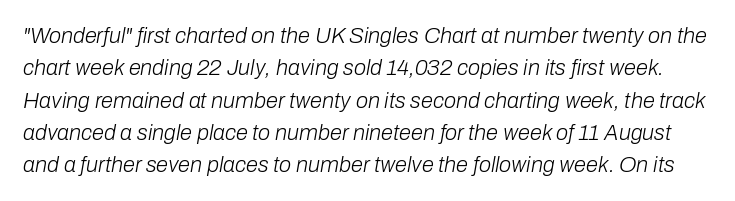
Q: Is the text bold? A: No.
Q: Is the text italic (slanted)? A: Yes, it leans right by about 10 degrees.
Q: Is the text underlined? A: No.
Q: Is the spacing between letters normal or unusually wide? A: Normal.
Q: Is the spacing between lines tight, normal or loose? A: Normal.
